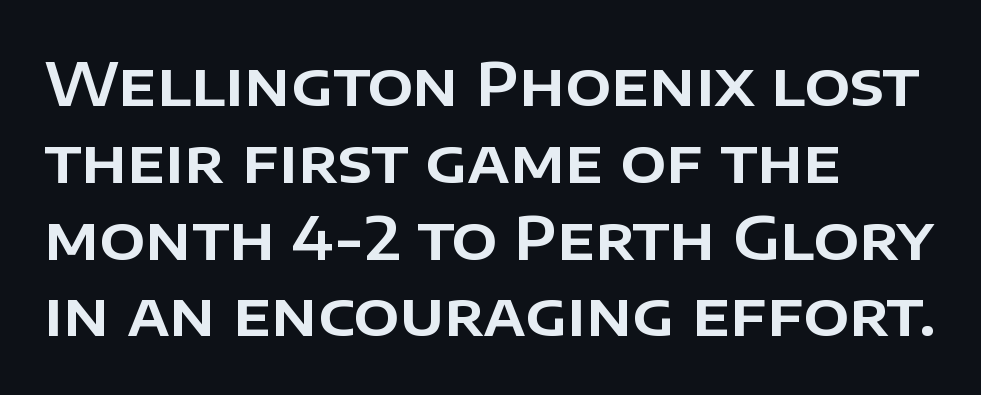
The image shows 60 px sans-serif type, upright; set left-aligned, normal line spacing (1.28x), normal letter spacing, not underlined; low stroke contrast and a large x-height.
